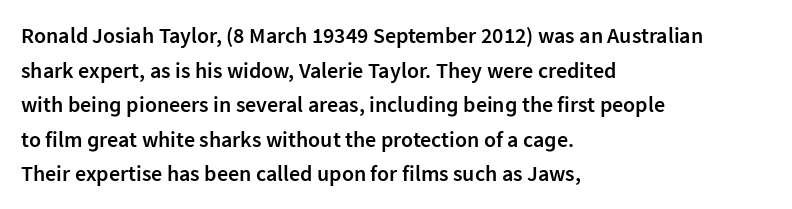
Q: Is the text bold? A: Semi-bold.
Q: Is the text italic (slanted)? A: No, it is upright.
Q: Is the text underlined? A: No.
Q: How is the paragraph aligned? A: Left-aligned.
Q: Is the spacing between letters normal or unusually wide? A: Normal.
Q: Is the spacing between lines tight, normal or loose? A: Normal.
